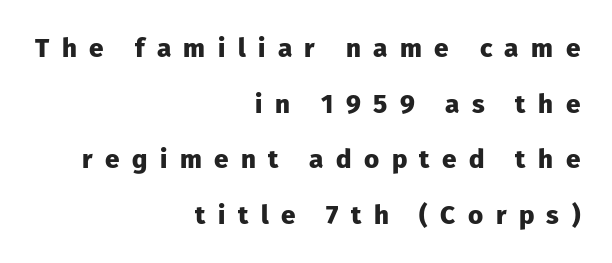
The image shows 26 px bold type, upright; set right-aligned, loose line spacing (2.14x), unusually wide letter spacing (+0.48 em), not underlined.
